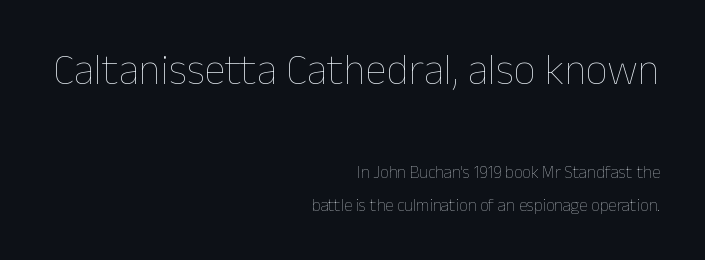
The image shows 43 px thin type, upright; set right-aligned, loose line spacing (1.92x), normal letter spacing, not underlined; the first (top) block is 2.53x larger; low stroke contrast and a medium x-height.
